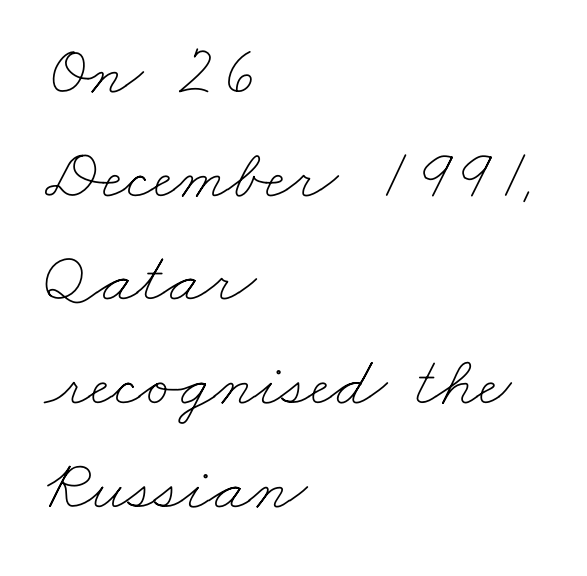
The image shows 72 px thin, wide type; set left-aligned, normal line spacing (1.44x), normal letter spacing, not underlined; low stroke contrast and a small x-height.
